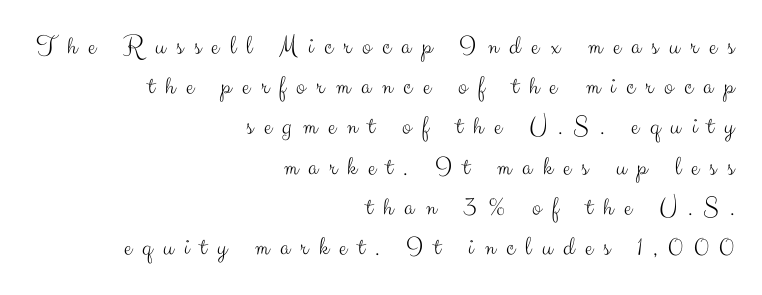
Q: Is the text bold? A: No.
Q: Is the text italic (slanted)? A: Yes.
Q: Is the text underlined? A: No.
Q: How is the paragraph aligned? A: Right-aligned.
Q: Is the spacing between letters normal or unusually wide? A: Unusually wide.
Q: Is the spacing between lines tight, normal or loose? A: Normal.
